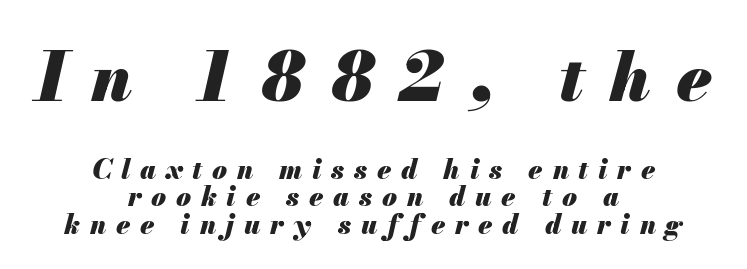
The image shows 68 px heavy type, italic (leaning right); set centered, tight line spacing (1.02x), unusually wide letter spacing (+0.36 em), not underlined; the first (top) block is 2.52x larger; medium stroke contrast and a small x-height.
